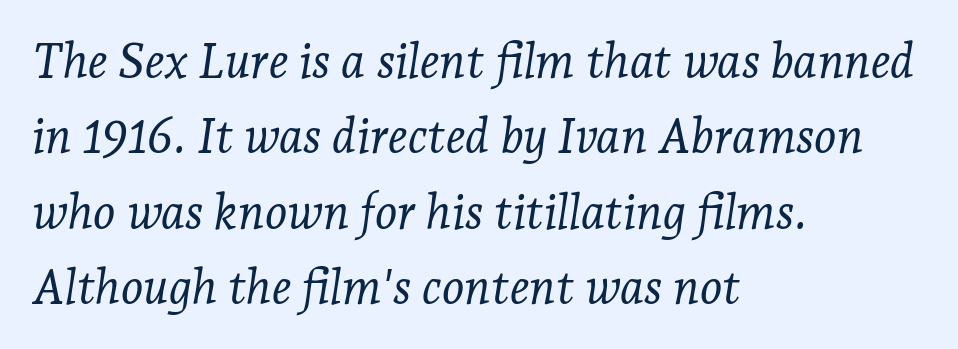
Q: Is the text bold? A: No.
Q: Is the text italic (slanted)? A: Yes, it leans right by about 7 degrees.
Q: Is the typeface a serif or a sans-serif typeface? A: Serif.
Q: Is the text underlined? A: No.
Q: How is the paragraph aligned? A: Left-aligned.
Q: Is the spacing between letters normal or unusually wide? A: Normal.
Q: Is the spacing between lines tight, normal or loose? A: Normal.
Q: Width (condensed, normal, or wide)? A: Normal.
Q: Stroke contrast? A: Low.
Q: x-height? A: Medium.
Q: Monospaced? A: No.
